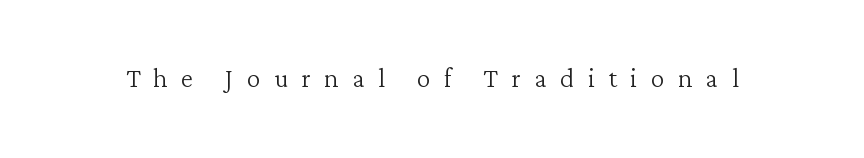
Q: Is the text bold? A: No.
Q: Is the text italic (slanted)? A: No, it is upright.
Q: Is the typeface a serif or a sans-serif typeface? A: Serif.
Q: Is the text underlined? A: No.
Q: Is the spacing between letters normal or unusually wide? A: Unusually wide.
Q: Width (condensed, normal, or wide)? A: Normal.
Q: Stroke contrast? A: Low.
Q: x-height? A: Medium.
Q: Monospaced? A: No.
